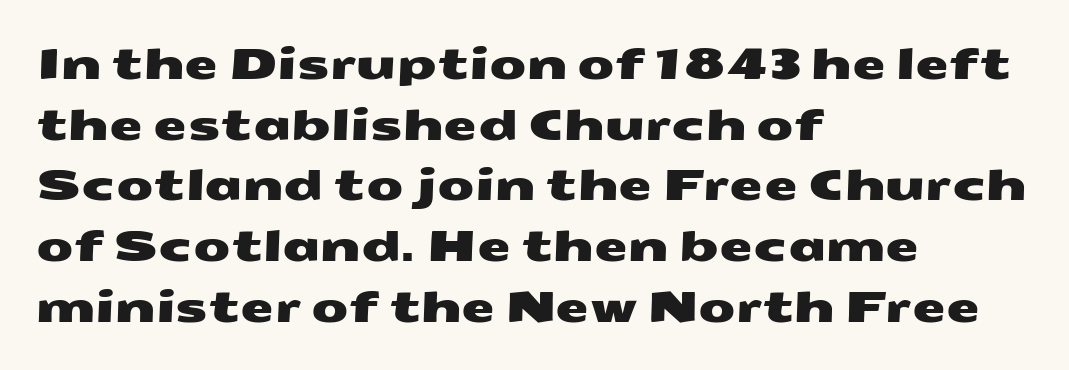
{"serif": "no", "width": "wide", "stroke_contrast": "medium", "x_height": "medium", "monospaced": "no", "underline": "no", "align": "left", "line_spacing": "normal", "line_spacing_ratio": 1.41, "letter_spacing": "normal", "letter_spacing_em": 0.0, "glyph_px": 43}
